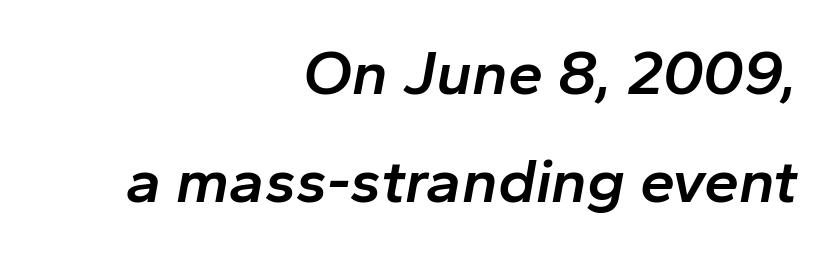
The image shows 63 px semibold type, italic (leaning right); set right-aligned, line spacing 1.72x, normal letter spacing, not underlined; low stroke contrast and a medium x-height.
